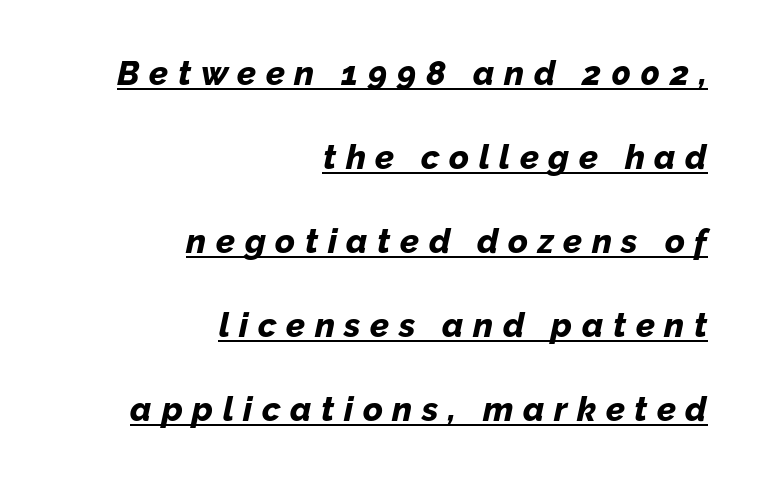
{"italic": "yes", "lean": "right", "slant_degrees": 12, "bold": "yes", "weight": "bold", "width": "normal", "stroke_contrast": "low", "x_height": "medium", "monospaced": "no", "underline": "yes", "align": "right", "line_spacing": "loose", "line_spacing_ratio": 2.47, "letter_spacing": "wide", "letter_spacing_em": 0.28, "glyph_px": 34}
